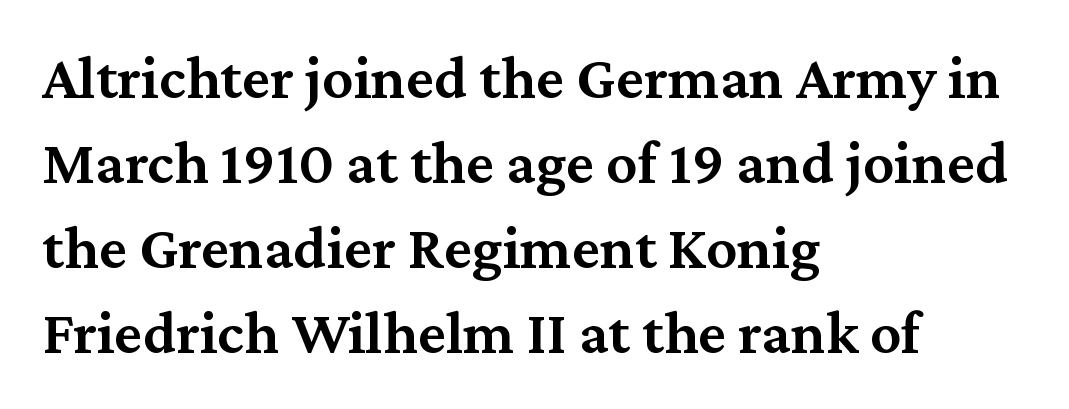
How would I describe the line gaps? Plain and ordinary. The passage is arranged the way most books set body copy — flush left. These lines are rendered in a variable-pitch font. Letter spacing: default. No italicization has been applied; the sample stays upright. The type family on display is of the serif kind.
